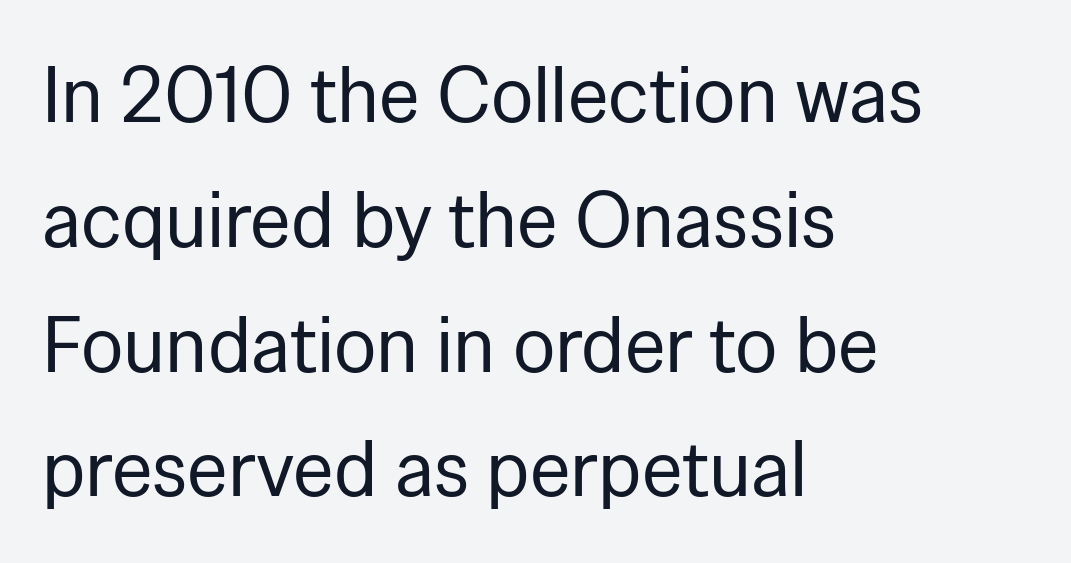
Q: Is the text bold? A: No.
Q: Is the text italic (slanted)? A: No, it is upright.
Q: Is the typeface a serif or a sans-serif typeface? A: Sans-serif.
Q: Is the text underlined? A: No.
Q: How is the paragraph aligned? A: Left-aligned.
Q: Is the spacing between letters normal or unusually wide? A: Normal.
Q: Is the spacing between lines tight, normal or loose? A: Normal.
Q: Width (condensed, normal, or wide)? A: Normal.
Q: Stroke contrast? A: Low.
Q: x-height? A: Medium.
Q: Monospaced? A: No.
